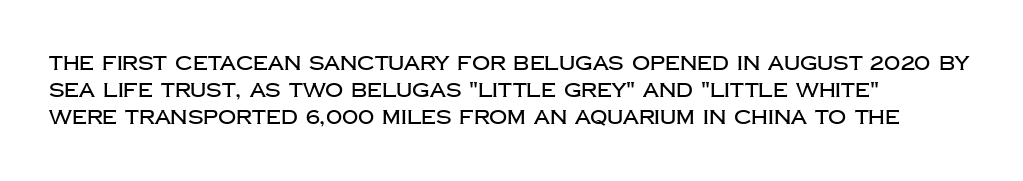
Q: Is the text italic (slanted)? A: No, it is upright.
Q: Is the text underlined? A: No.
Q: How is the paragraph aligned? A: Left-aligned.
Q: Is the spacing between letters normal or unusually wide? A: Normal.
Q: Is the spacing between lines tight, normal or loose? A: Normal.
